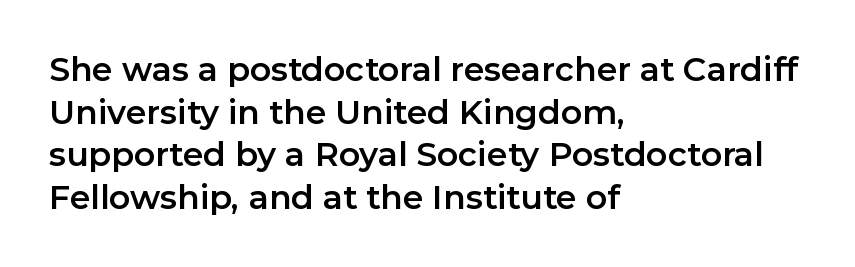
{"serif": "no", "italic": "no", "width": "normal", "stroke_contrast": "low", "x_height": "medium", "monospaced": "no", "underline": "no", "align": "left", "line_spacing": "normal", "line_spacing_ratio": 1.29, "letter_spacing": "normal", "letter_spacing_em": 0.0, "glyph_px": 33}
